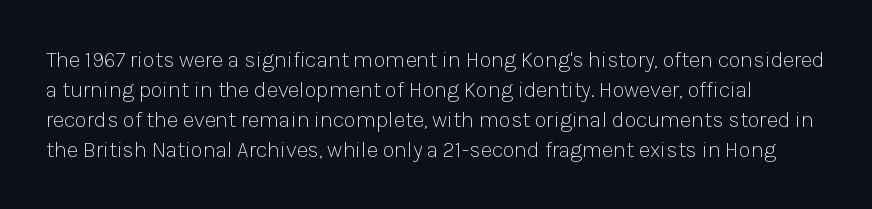
{"italic": "no", "bold": "no", "underline": "no", "line_spacing": "normal", "line_spacing_ratio": 1.36, "letter_spacing": "normal", "letter_spacing_em": 0.0, "glyph_px": 22}
